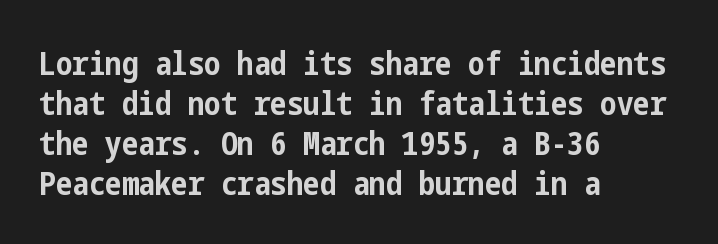
Reading down the block, your eye returns to a fixed left position each line. The glyphs are unaccompanied by any horizontal stroke below them. Does the weight exceed regular? Yes, all the way to bold. Font category for this specimen: sans-serif. The typography opts for an upright posture over an oblique one. Tracking here is standard; glyphs follow each other at the usual distance.
